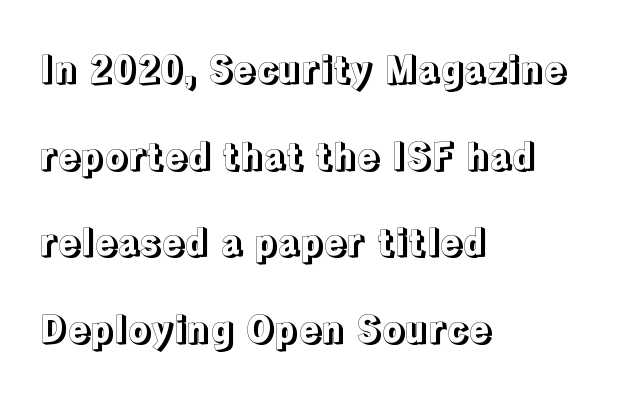
The designer dialed line spacing up above the default. The zone under the glyphs is completely vacant. Notice how the stems are strictly vertical — no italics here. One-word summary of the alignment: left. Think of a printed novel: that variable character pitch is what you see here. Compared with typical body copy, the letter spacing here is the same.
